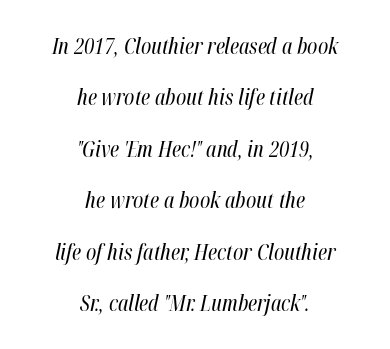
{"italic": "yes", "lean": "right", "slant_degrees": 12, "bold": "no", "underline": "no", "align": "center", "line_spacing": "loose", "line_spacing_ratio": 2.34, "letter_spacing": "normal", "letter_spacing_em": 0.0, "glyph_px": 22}
